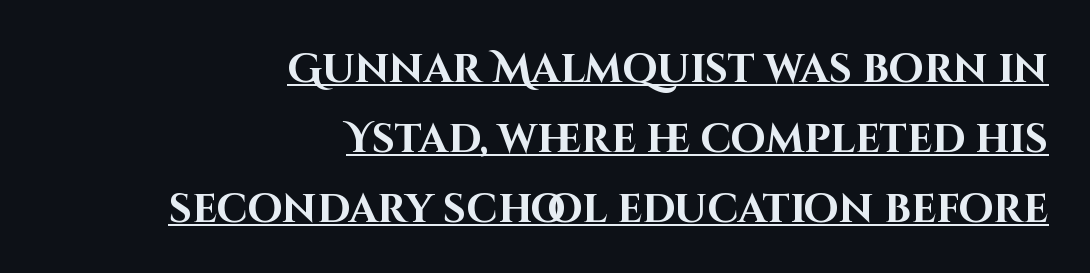
{"serif": "no", "italic": "no", "bold": "yes", "weight": "bold", "width": "normal", "stroke_contrast": "high", "x_height": "large", "monospaced": "no", "underline": "yes", "align": "right", "line_spacing_ratio": 1.75, "letter_spacing": "normal", "letter_spacing_em": 0.0, "glyph_px": 40}
